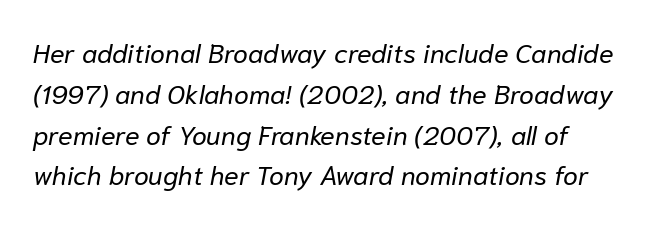
Q: Is the text bold? A: No.
Q: Is the text italic (slanted)? A: Yes, it leans right by about 10 degrees.
Q: Is the text underlined? A: No.
Q: How is the paragraph aligned? A: Left-aligned.
Q: Is the spacing between letters normal or unusually wide? A: Normal.
Q: Is the spacing between lines tight, normal or loose? A: Normal.
